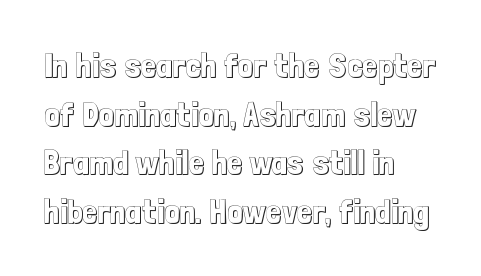
These lines keep a tight, regular rhythm from letter to letter. The letters stand straight up with perfectly vertical stems. Letters rest on an invisible, unmarked baseline. Do the characters align in a grid? No, the font is proportional. Compared with typical paragraphs, the rows here are spaced about the same.
